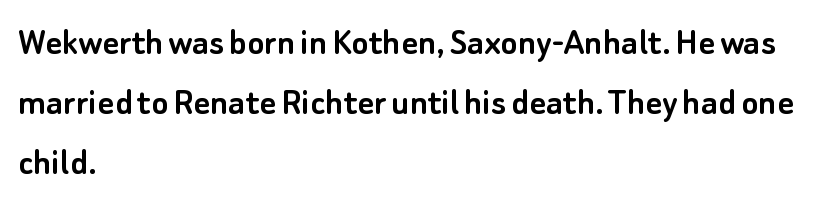
Q: Is the text italic (slanted)? A: No, it is upright.
Q: Is the typeface a serif or a sans-serif typeface? A: Sans-serif.
Q: Is the text underlined? A: No.
Q: How is the paragraph aligned? A: Left-aligned.
Q: Is the spacing between letters normal or unusually wide? A: Normal.
Q: Is the spacing between lines tight, normal or loose? A: Normal.
Q: Width (condensed, normal, or wide)? A: Normal.
Q: Stroke contrast? A: Low.
Q: x-height? A: Small.
Q: Monospaced? A: No.
